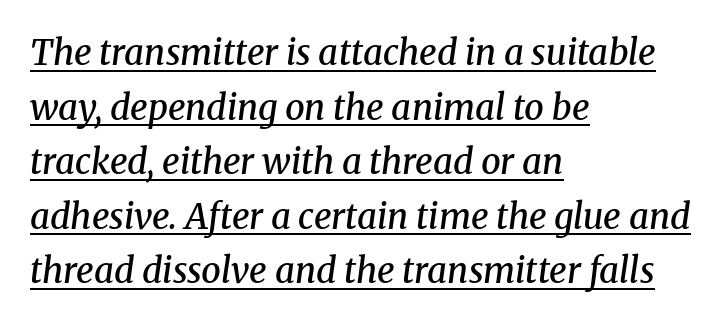
Q: Is the text bold? A: Semi-bold.
Q: Is the text italic (slanted)? A: Yes, it leans right by about 8 degrees.
Q: Is the typeface a serif or a sans-serif typeface? A: Serif.
Q: Is the text underlined? A: Yes.
Q: How is the paragraph aligned? A: Left-aligned.
Q: Is the spacing between letters normal or unusually wide? A: Normal.
Q: Is the spacing between lines tight, normal or loose? A: Normal.
Q: Width (condensed, normal, or wide)? A: Normal.
Q: Stroke contrast? A: Medium.
Q: x-height? A: Medium.
Q: Monospaced? A: No.
